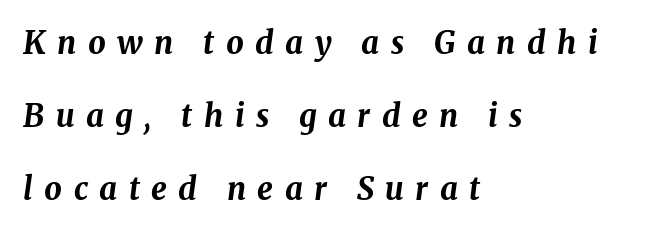
The image shows 31 px bold type, italic (leaning right); set left-aligned, loose line spacing (2.35x), unusually wide letter spacing (+0.37 em), not underlined; medium stroke contrast and a medium x-height.
